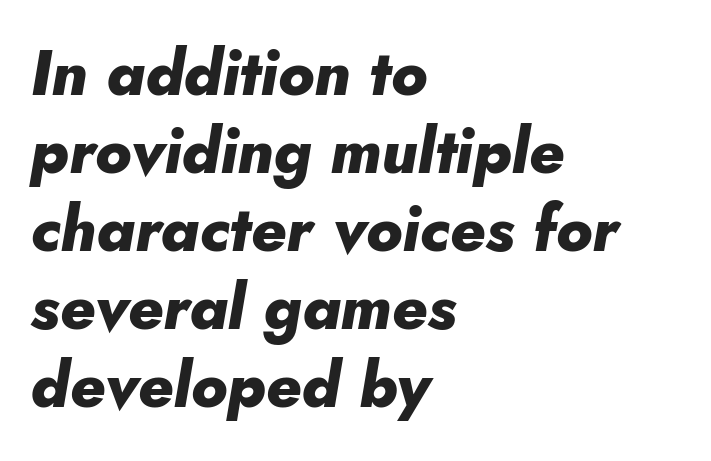
Designer's note — italics engaged. Horizontal alignment here is leftward, the default for most running prose. Words float on clear page, feet unadorned. Caption: standard tracking, unaltered. The passage shown is typed in a proportional face where columns would drift.
